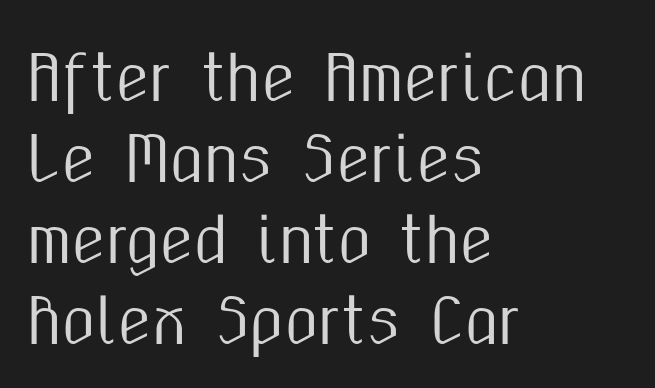
Plain, unruled lines of type. Line spacing here is normal. Each letter's strokes conclude bluntly, with no projecting serifs. No extra tracking has been applied to these lines. Alignment: flush left. Looks like regular typesetting: each glyph gets only the width it needs.
